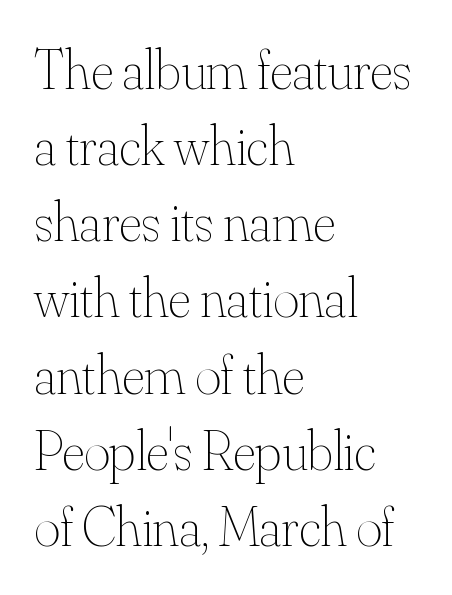
The image shows 56 px thin type, upright; set left-aligned, normal line spacing (1.36x), normal letter spacing, not underlined; medium stroke contrast and a small x-height.
